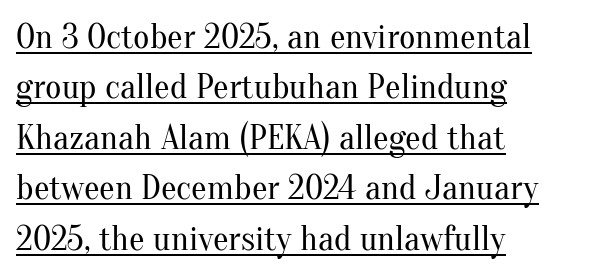
The image shows 35 px regular-weight serif type, upright; set left-aligned, normal line spacing (1.44x), normal letter spacing, underlined; medium stroke contrast and a small x-height.
